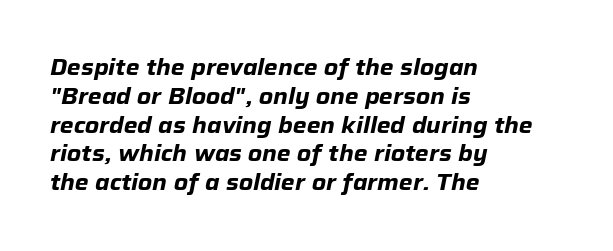
Q: Is the text bold? A: Yes.
Q: Is the text italic (slanted)? A: Yes, it leans right by about 12 degrees.
Q: Is the text underlined? A: No.
Q: How is the paragraph aligned? A: Left-aligned.
Q: Is the spacing between letters normal or unusually wide? A: Normal.
Q: Is the spacing between lines tight, normal or loose? A: Normal.
